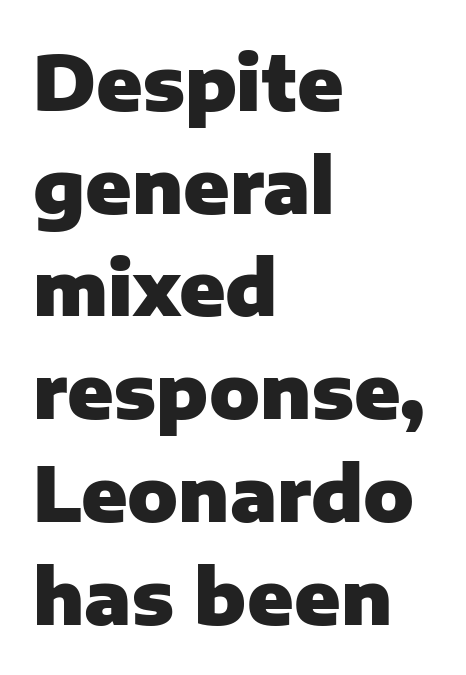
Short and long lines alike share a common starting point at left. The rendering shows plain stroke endings on the letterforms — a sans-serif design. Vertical strokes here are truly vertical. Underline: absent. The block of text has a typical density, with ordinary space between rows. Strong, thick strokes mark this as bold type.
